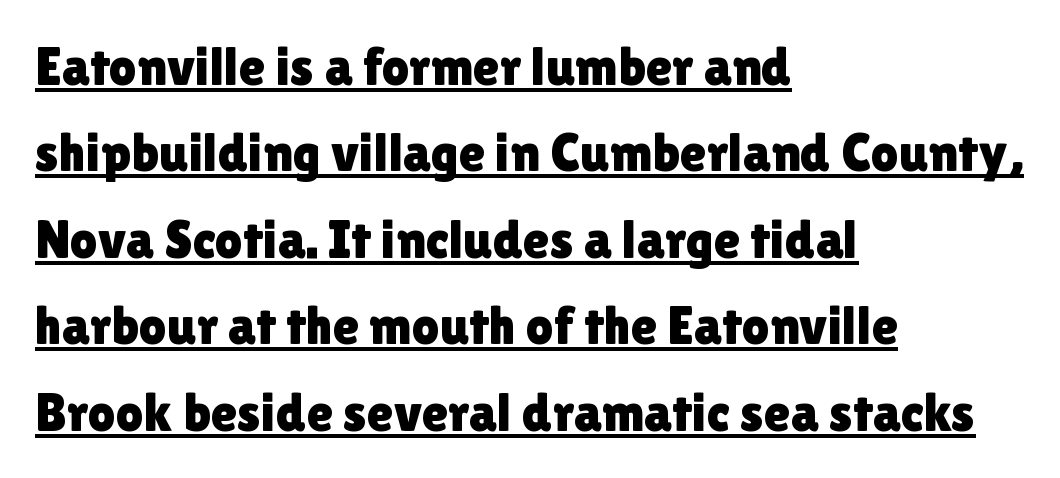
Q: Is the text italic (slanted)? A: No, it is upright.
Q: Is the typeface a serif or a sans-serif typeface? A: Sans-serif.
Q: Is the text underlined? A: Yes.
Q: How is the paragraph aligned? A: Left-aligned.
Q: Is the spacing between letters normal or unusually wide? A: Normal.
Q: Is the spacing between lines tight, normal or loose? A: Normal.
Q: Width (condensed, normal, or wide)? A: Normal.
Q: x-height? A: Medium.
Q: Monospaced? A: No.
